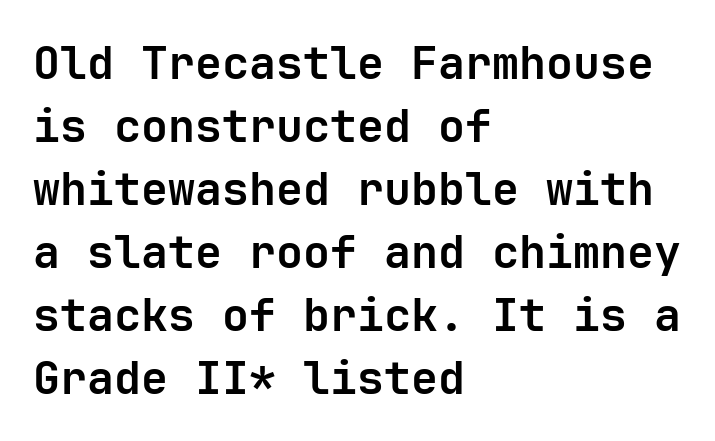
{"serif": "no", "italic": "no", "bold": "yes", "weight": "bold", "width": "normal", "stroke_contrast": "low", "x_height": "medium", "monospaced": "yes", "underline": "no", "align": "left", "line_spacing": "normal", "line_spacing_ratio": 1.4, "letter_spacing": "normal", "letter_spacing_em": 0.0, "glyph_px": 45}
